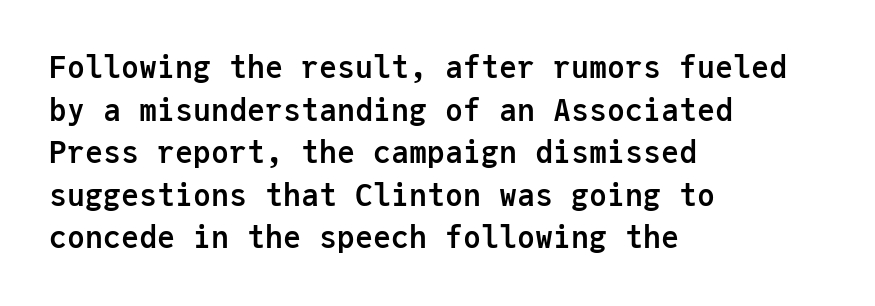
{"serif": "no", "italic": "no", "bold": "yes", "weight": "semibold", "width": "normal", "stroke_contrast": "low", "x_height": "medium", "monospaced": "yes", "underline": "no", "align": "left", "line_spacing": "normal", "line_spacing_ratio": 1.42, "letter_spacing": "normal", "letter_spacing_em": 0.0, "glyph_px": 30}
